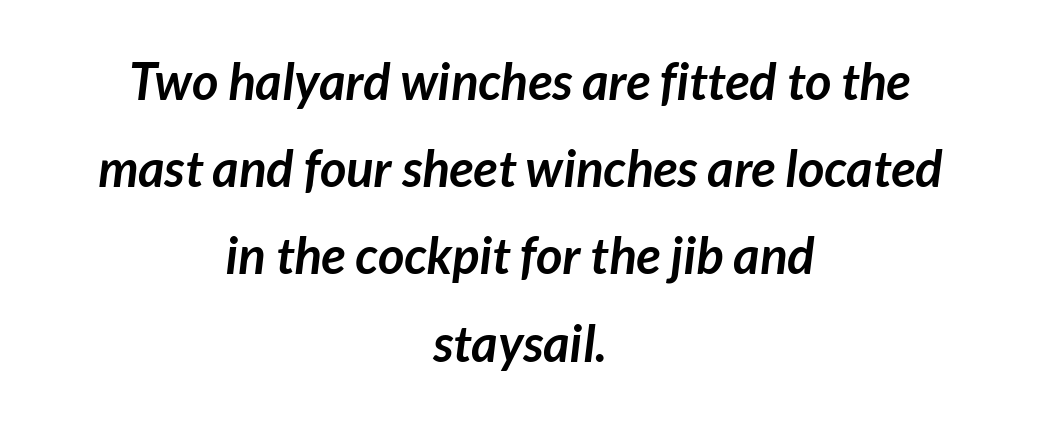
{"serif": "no", "bold": "yes", "weight": "semibold", "width": "normal", "stroke_contrast": "low", "x_height": "medium", "monospaced": "no", "underline": "no", "align": "center", "line_spacing_ratio": 1.71, "letter_spacing": "normal", "letter_spacing_em": 0.0, "glyph_px": 51}
